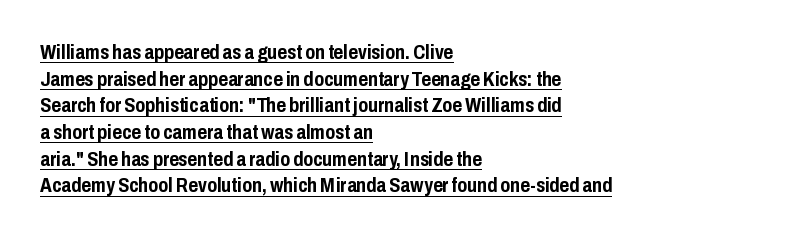
The image shows 21 px bold type, upright; set left-aligned, normal line spacing (1.27x), normal letter spacing, underlined.
